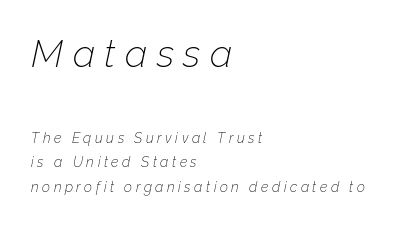
{"italic": "yes", "lean": "right", "slant_degrees": 12, "bold": "no", "weight": "thin", "width": "normal", "stroke_contrast": "low", "x_height": "medium", "monospaced": "no", "underline": "no", "align": "left", "line_spacing_ratio": 1.77, "letter_spacing": "wide", "letter_spacing_em": 0.25, "larger_block": "first", "size_ratio": 2.71, "glyph_px": 38}
